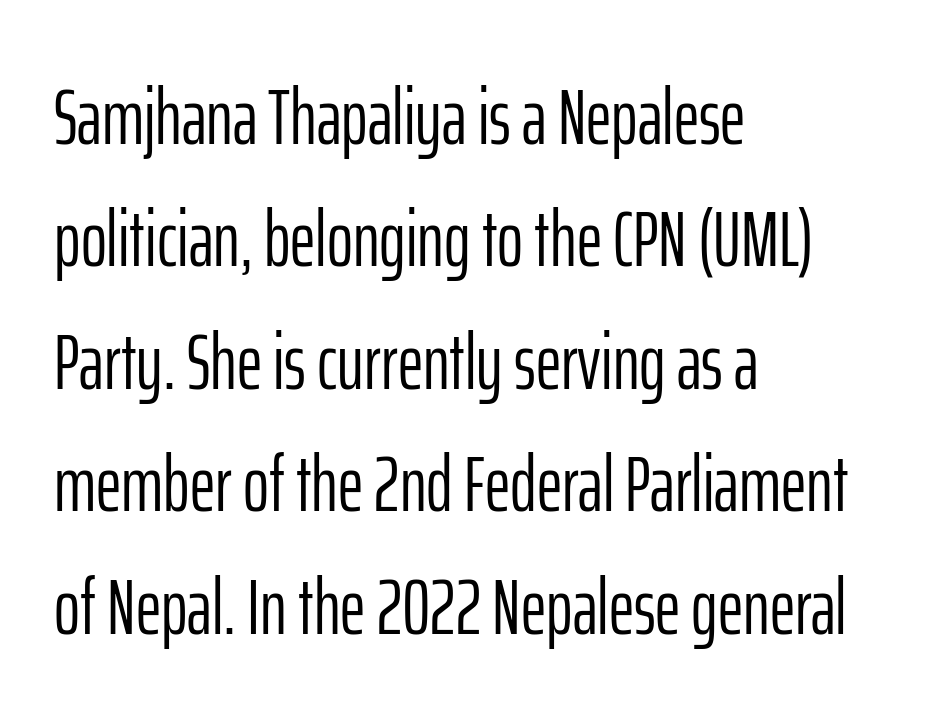
Q: Is the text bold? A: No.
Q: Is the text italic (slanted)? A: No, it is upright.
Q: Is the typeface a serif or a sans-serif typeface? A: Sans-serif.
Q: Is the text underlined? A: No.
Q: How is the paragraph aligned? A: Left-aligned.
Q: Is the spacing between letters normal or unusually wide? A: Normal.
Q: Is the spacing between lines tight, normal or loose? A: Normal.
Q: Width (condensed, normal, or wide)? A: Condensed.
Q: Stroke contrast? A: Low.
Q: x-height? A: Medium.
Q: Monospaced? A: No.
